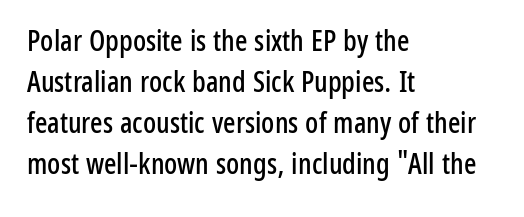
{"serif": "no", "italic": "no", "width": "condensed", "stroke_contrast": "low", "x_height": "medium", "monospaced": "no", "underline": "no", "align": "left", "line_spacing": "normal", "line_spacing_ratio": 1.41, "letter_spacing": "normal", "letter_spacing_em": 0.0, "glyph_px": 29}
